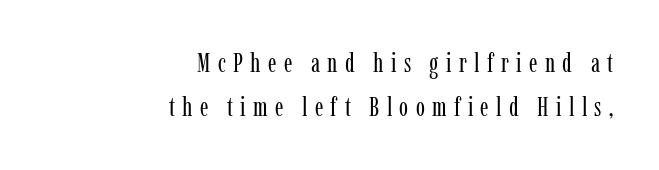
The image shows 27 px text type, upright; set right-aligned, normal line spacing (1.63x), unusually wide letter spacing (+0.27 em), not underlined.
